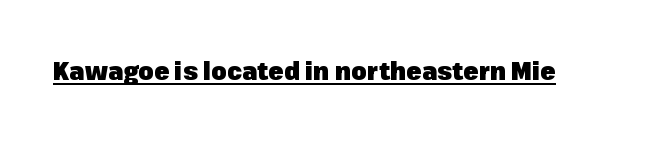
Q: Is the text bold? A: Yes.
Q: Is the text italic (slanted)? A: No, it is upright.
Q: Is the text underlined? A: Yes.
Q: Is the spacing between letters normal or unusually wide? A: Normal.
